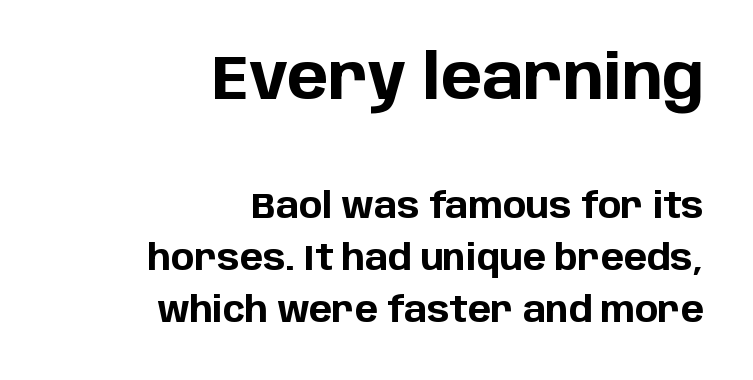
Of the two passages, the one on top uses the larger point size. Rows of type keep a routine distance in the vertical direction. Inter-character spacing is left at the font's built-in metrics. The letters carry no serifs — their stems end cleanly without finishing strokes. A typesetter would call this proportional, since set widths differ per character. Unlike italic type, these characters show no tilt at all.
